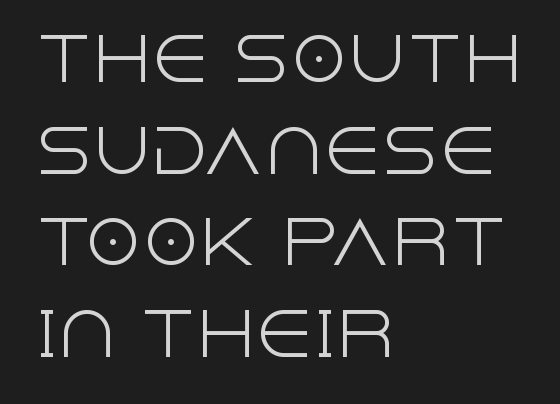
The image shows 58 px light sans-serif type, upright; set left-aligned, normal line spacing (1.58x), normal letter spacing, not underlined; a large x-height.
